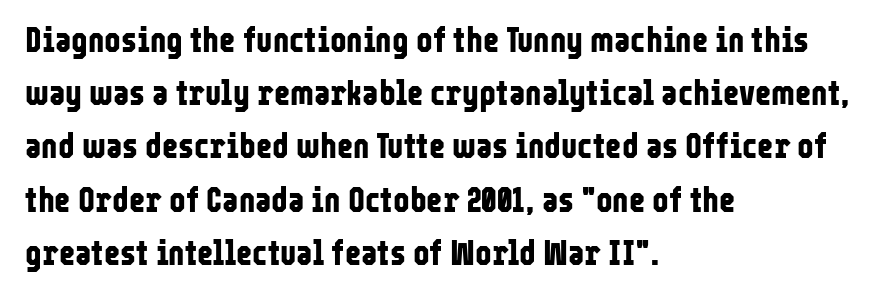
The image shows 35 px bold, condensed sans-serif type, upright; set left-aligned, normal line spacing (1.52x), normal letter spacing, not underlined; low stroke contrast and a medium x-height.
